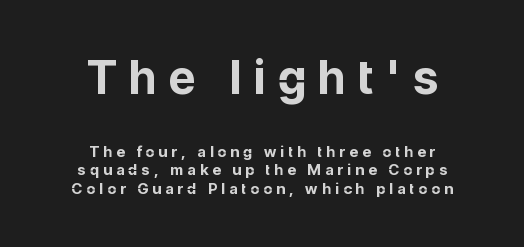
The image shows 46 px bold sans-serif type, upright; set centered, line spacing 1.22x, unusually wide letter spacing (+0.28 em), not underlined; the first (top) block is 3.07x larger; low stroke contrast and a medium x-height.
